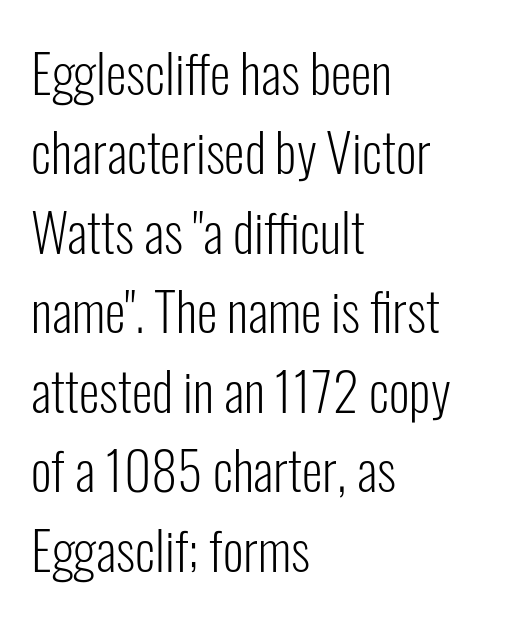
{"serif": "no", "italic": "no", "bold": "no", "weight": "light", "width": "condensed", "stroke_contrast": "low", "x_height": "medium", "monospaced": "no", "underline": "no", "align": "left", "line_spacing": "normal", "line_spacing_ratio": 1.5, "letter_spacing": "normal", "letter_spacing_em": 0.0, "glyph_px": 53}
